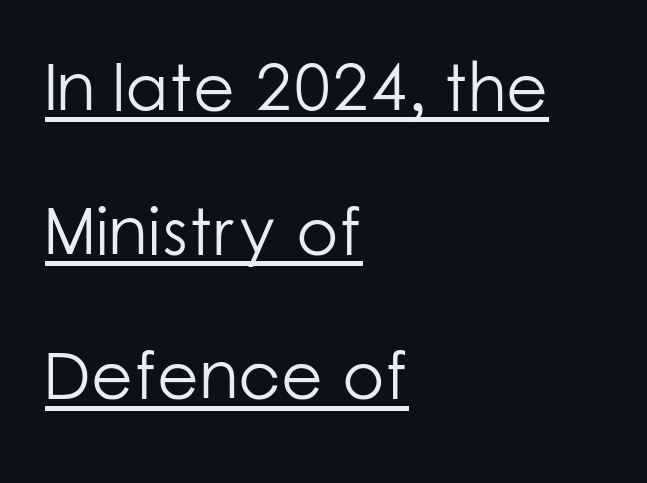
{"serif": "no", "italic": "no", "bold": "no", "weight": "light", "width": "normal", "stroke_contrast": "low", "x_height": "medium", "monospaced": "no", "underline": "yes", "align": "left", "line_spacing": "loose", "line_spacing_ratio": 2.12, "letter_spacing": "normal", "letter_spacing_em": 0.0, "glyph_px": 68}
